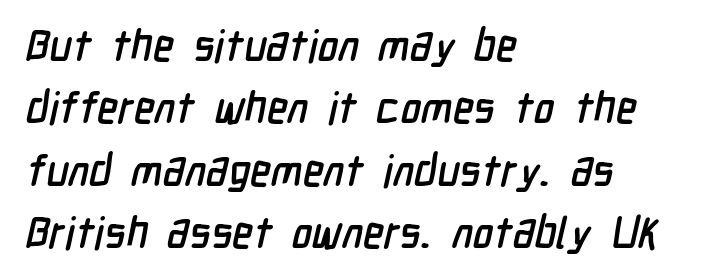
The image shows 43 px condensed sans-serif type; set left-aligned, normal line spacing (1.45x), normal letter spacing, not underlined; low stroke contrast and a medium x-height.
